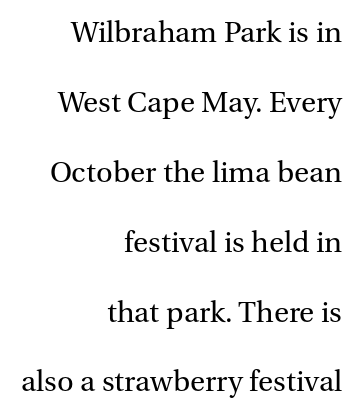
Q: Is the text bold? A: No.
Q: Is the text italic (slanted)? A: No, it is upright.
Q: Is the typeface a serif or a sans-serif typeface? A: Serif.
Q: Is the text underlined? A: No.
Q: How is the paragraph aligned? A: Right-aligned.
Q: Is the spacing between letters normal or unusually wide? A: Normal.
Q: Is the spacing between lines tight, normal or loose? A: Loose.
Q: Width (condensed, normal, or wide)? A: Normal.
Q: Stroke contrast? A: Medium.
Q: x-height? A: Medium.
Q: Monospaced? A: No.
